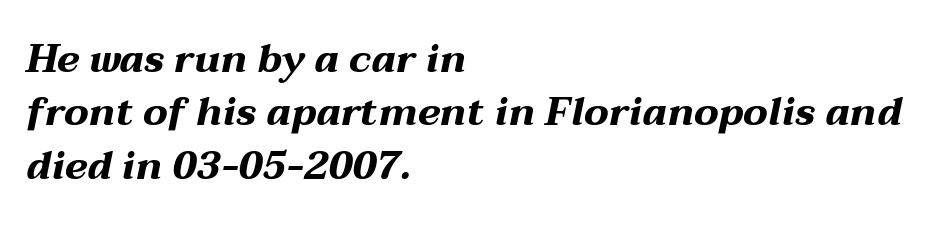
The image shows 39 px bold, wide type, italic (leaning right); set left-aligned, normal line spacing (1.37x), normal letter spacing, not underlined; medium stroke contrast and a medium x-height.
